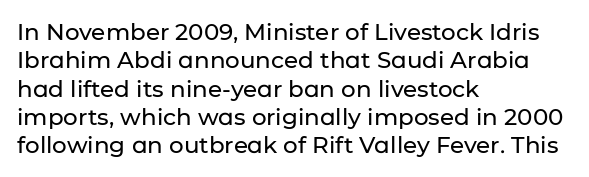
{"italic": "no", "underline": "no", "align": "left", "line_spacing_ratio": 1.23, "letter_spacing": "normal", "letter_spacing_em": 0.0, "glyph_px": 23}
